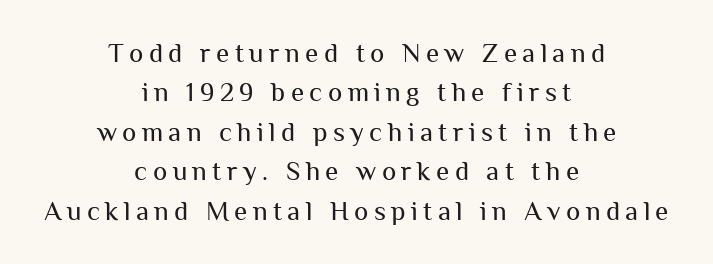
The rendering uses a moderate line-height, typical for paragraphs. Every row of glyphs is offset so its center matches the block's center. No word sits above an underline. The type is letterspaced generously, with wide tracking. Ordinary non-slanted type is in use.
